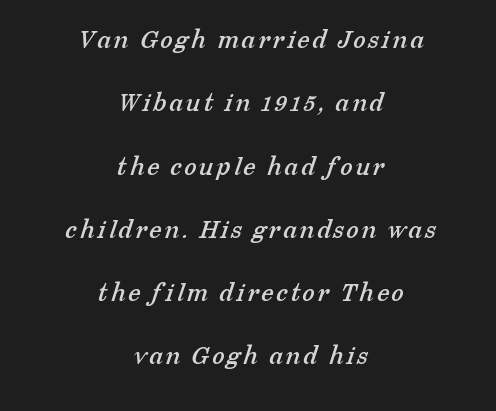
{"serif": "yes", "width": "normal", "stroke_contrast": "low", "x_height": "medium", "monospaced": "no", "underline": "no", "align": "center", "line_spacing": "loose", "line_spacing_ratio": 2.26, "glyph_px": 28}
